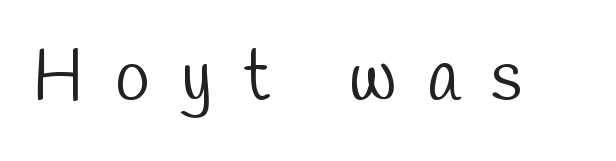
Q: Is the text bold? A: No.
Q: Is the typeface a serif or a sans-serif typeface? A: Sans-serif.
Q: Is the text underlined? A: No.
Q: Is the spacing between letters normal or unusually wide? A: Unusually wide.
Q: Width (condensed, normal, or wide)? A: Condensed.
Q: Stroke contrast? A: Low.
Q: x-height? A: Medium.
Q: Monospaced? A: No.
